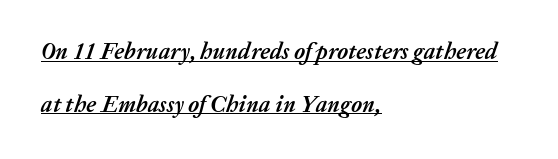
The image shows 23 px bold type, italic (leaning right); set left-aligned, loose line spacing (2.29x), normal letter spacing, underlined.
